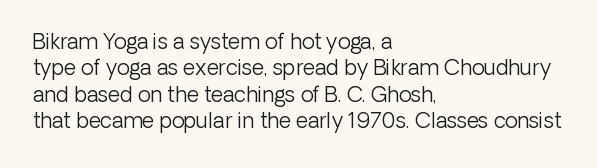
{"italic": "no", "bold": "no", "underline": "no", "align": "left", "line_spacing": "normal", "line_spacing_ratio": 1.26, "letter_spacing": "normal", "letter_spacing_em": 0.0, "glyph_px": 21}
